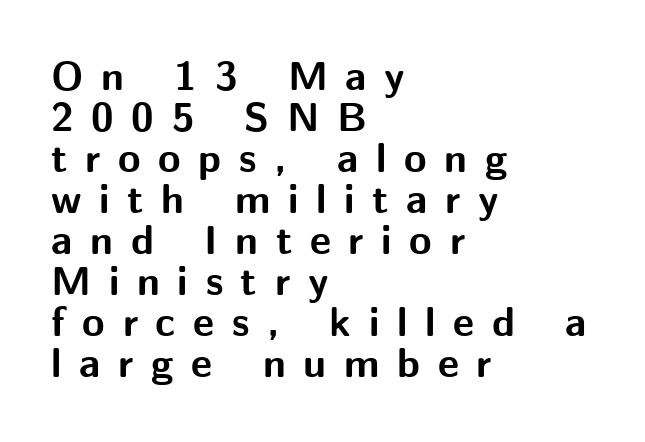
{"serif": "no", "italic": "no", "bold": "yes", "weight": "bold", "width": "normal", "stroke_contrast": "medium", "x_height": "medium", "monospaced": "no", "underline": "no", "align": "left", "line_spacing": "tight", "line_spacing_ratio": 1.0, "letter_spacing": "wide", "letter_spacing_em": 0.43, "glyph_px": 41}
